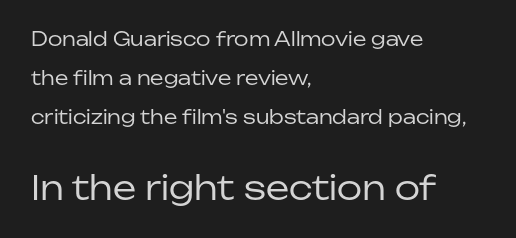
Any mark beneath the type? The region is blank. No feet cap the strokes, marking this as sans-serif type. The space between consecutive lines is lavish. The strokes carry an ordinary text weight at most. The face used here appears at its bigger size in the lower chunk. No extra tracking has been applied to these lines.
